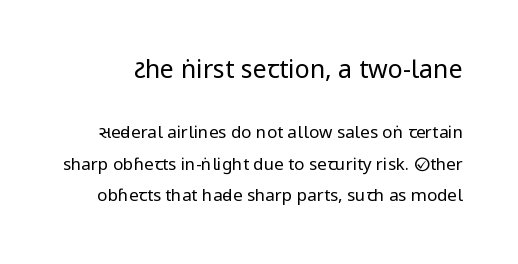
The image shows 25 px text type, upright; set line spacing 1.87x, normal letter spacing, not underlined; the first (top) block is 1.47x larger.
